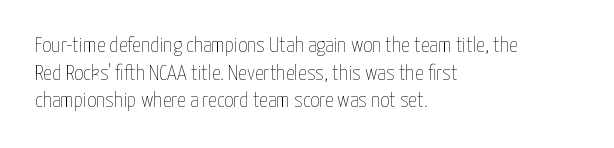
{"italic": "no", "bold": "no", "underline": "no", "align": "left", "line_spacing": "normal", "line_spacing_ratio": 1.26, "letter_spacing": "normal", "letter_spacing_em": 0.0, "glyph_px": 22}
